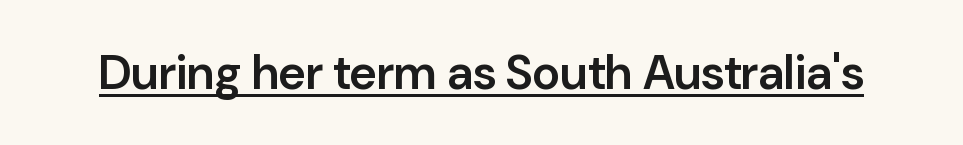
Q: Is the text bold? A: Semi-bold.
Q: Is the text italic (slanted)? A: No, it is upright.
Q: Is the typeface a serif or a sans-serif typeface? A: Sans-serif.
Q: Is the text underlined? A: Yes.
Q: Is the spacing between letters normal or unusually wide? A: Normal.
Q: Width (condensed, normal, or wide)? A: Normal.
Q: Stroke contrast? A: Low.
Q: x-height? A: Medium.
Q: Monospaced? A: No.
